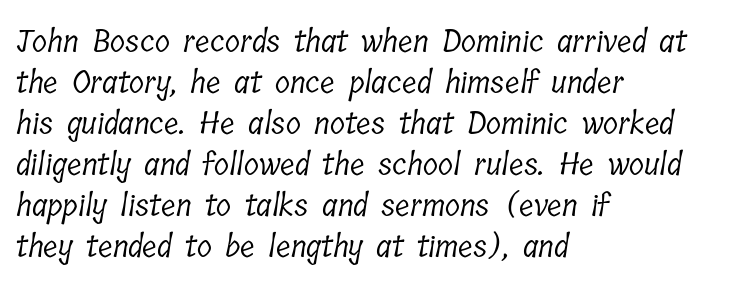
{"serif": "yes", "bold": "no", "weight": "light", "width": "condensed", "stroke_contrast": "low", "x_height": "medium", "monospaced": "no", "underline": "no", "align": "left", "line_spacing": "normal", "line_spacing_ratio": 1.32, "letter_spacing": "normal", "letter_spacing_em": 0.0, "glyph_px": 31}
